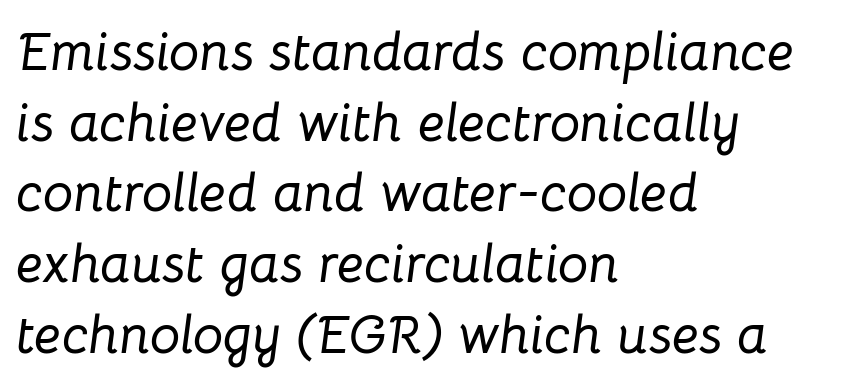
The image shows 54 px text type, italic (leaning right); set left-aligned, normal line spacing (1.31x), normal letter spacing, not underlined; low stroke contrast and a medium x-height.
